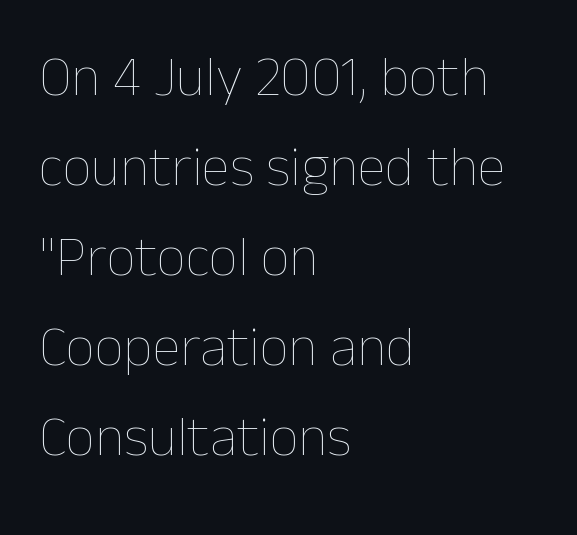
Q: Is the text bold? A: No.
Q: Is the text italic (slanted)? A: No, it is upright.
Q: Is the text underlined? A: No.
Q: How is the paragraph aligned? A: Left-aligned.
Q: Is the spacing between letters normal or unusually wide? A: Normal.
Q: Is the spacing between lines tight, normal or loose? A: Normal.
Q: Width (condensed, normal, or wide)? A: Normal.
Q: Stroke contrast? A: Low.
Q: x-height? A: Medium.
Q: Monospaced? A: No.
